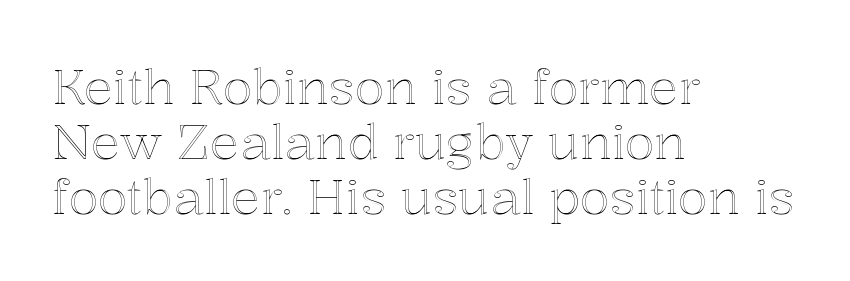
{"italic": "no", "width": "normal", "x_height": "medium", "monospaced": "no", "underline": "no", "align": "left", "line_spacing": "tight", "line_spacing_ratio": 1.12, "letter_spacing": "normal", "letter_spacing_em": 0.0, "glyph_px": 49}
